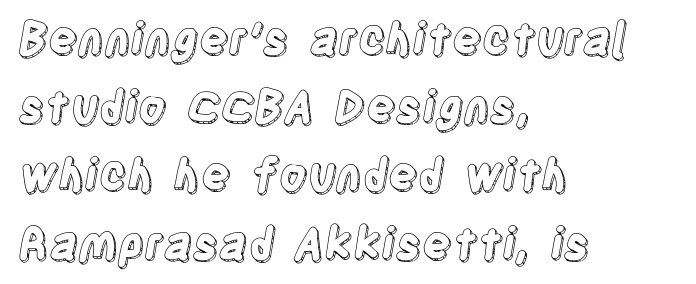
The image shows 44 px condensed type; set left-aligned, normal line spacing (1.55x), normal letter spacing, not underlined; a large x-height.
